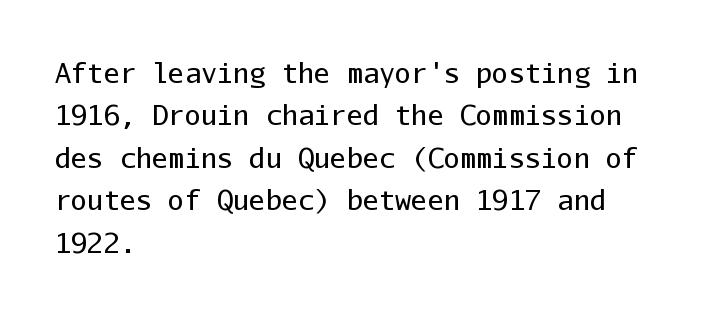
{"italic": "no", "bold": "no", "underline": "no", "align": "left", "line_spacing": "normal", "line_spacing_ratio": 1.57, "letter_spacing": "normal", "letter_spacing_em": 0.0, "glyph_px": 27}
